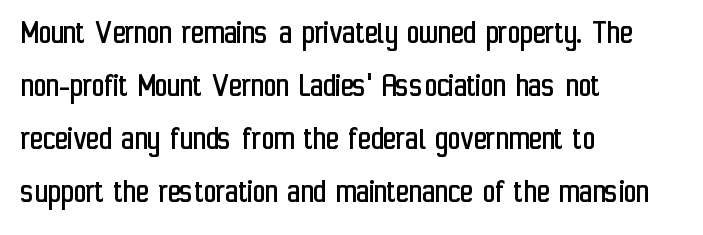
The typography opts for an upright posture over an oblique one. Looks like regular typesetting: each glyph gets only the width it needs. Layout note: lines flush left. A typesetter would label this face a sans. Baseline-to-baseline distance is the conventional proportion of letter height.
